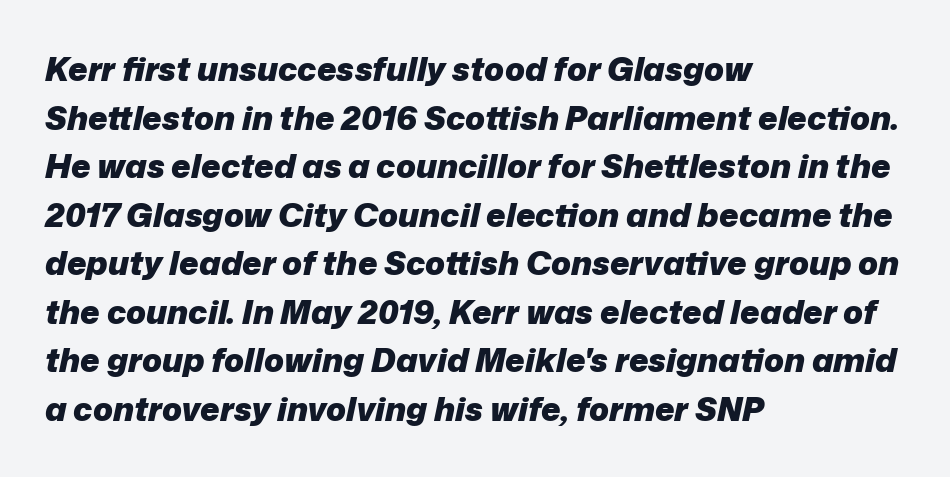
Q: Is the text bold? A: Yes.
Q: Is the text italic (slanted)? A: Yes, it leans right by about 12 degrees.
Q: Is the text underlined? A: No.
Q: How is the paragraph aligned? A: Left-aligned.
Q: Is the spacing between letters normal or unusually wide? A: Normal.
Q: Is the spacing between lines tight, normal or loose? A: Normal.
Q: Width (condensed, normal, or wide)? A: Normal.
Q: Stroke contrast? A: Low.
Q: x-height? A: Medium.
Q: Monospaced? A: No.
